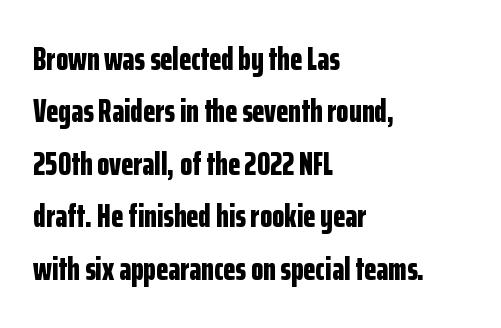
The image shows 32 px bold, condensed sans-serif type, upright; set left-aligned, normal line spacing (1.64x), normal letter spacing, not underlined; low stroke contrast and a medium x-height.
